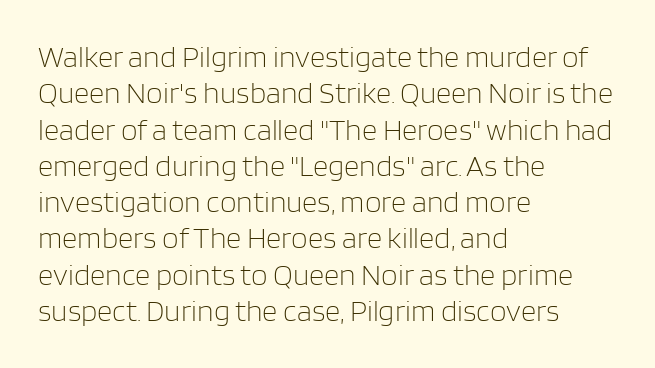
{"serif": "no", "italic": "no", "bold": "no", "weight": "light", "width": "normal", "stroke_contrast": "low", "x_height": "large", "monospaced": "no", "underline": "no", "align": "left", "line_spacing_ratio": 1.21, "letter_spacing": "normal", "letter_spacing_em": 0.0, "glyph_px": 30}
